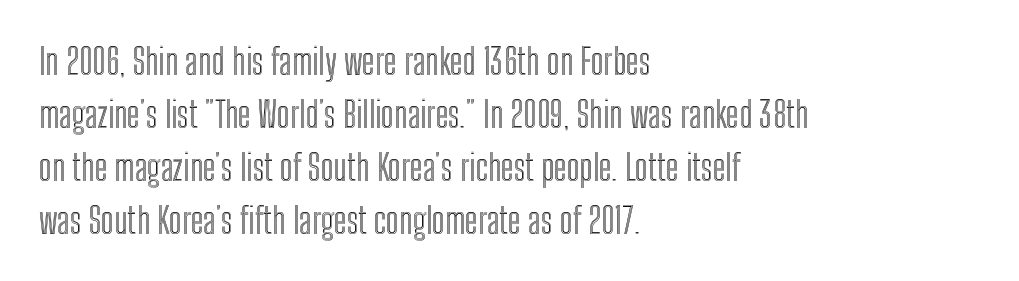
All the whitespace from short lines collects on the right. Lines of text with bare space underneath. Ordinary non-slanted type is in use. A typesetter would call this proportional, since set widths differ per character. The passage shown has conventional tracking throughout.
